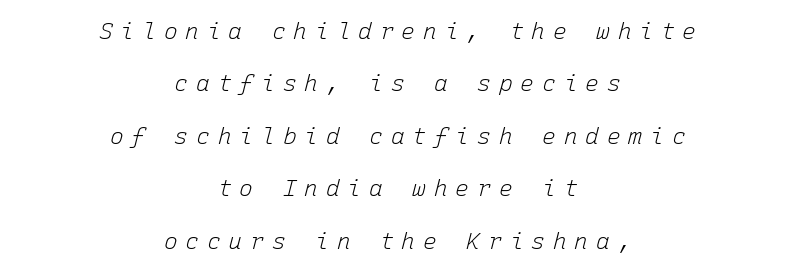
The image shows 23 px text type, italic (leaning right); set centered, loose line spacing (2.28x), unusually wide letter spacing (+0.34 em), not underlined.
